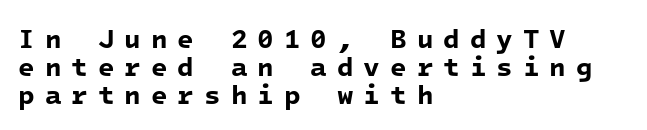
Students, this is bold: see how much ink each stroke carries. Reading down the column, the eye jumps only a short way to each next line. Leftover space on each line is placed entirely after the last word. Quick note: underline off. Tracking here is generous; glyphs stand well apart from one another.
